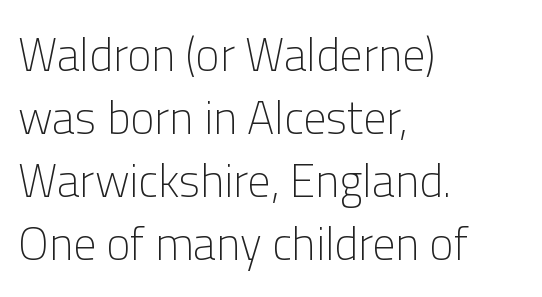
Q: Is the text bold? A: No.
Q: Is the text italic (slanted)? A: No, it is upright.
Q: Is the typeface a serif or a sans-serif typeface? A: Sans-serif.
Q: Is the text underlined? A: No.
Q: How is the paragraph aligned? A: Left-aligned.
Q: Is the spacing between letters normal or unusually wide? A: Normal.
Q: Is the spacing between lines tight, normal or loose? A: Normal.
Q: Width (condensed, normal, or wide)? A: Normal.
Q: Stroke contrast? A: Low.
Q: x-height? A: Medium.
Q: Monospaced? A: No.
